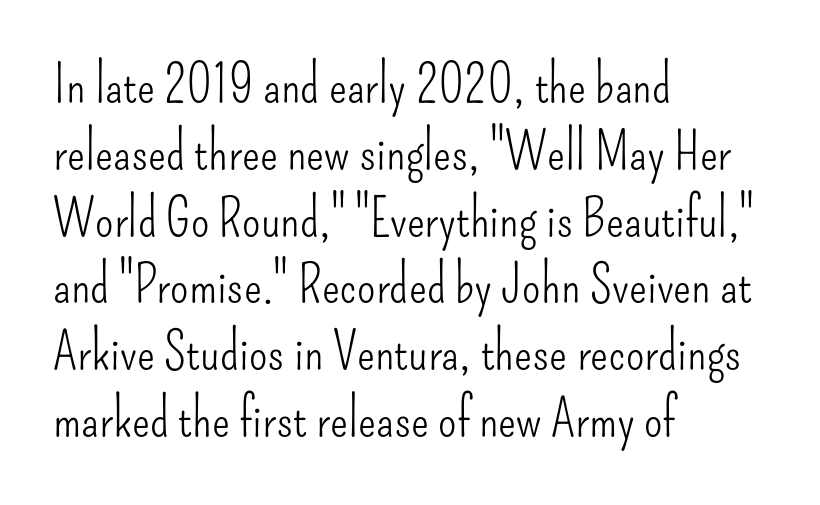
{"serif": "no", "italic": "no", "bold": "no", "weight": "light", "width": "condensed", "stroke_contrast": "low", "x_height": "small", "monospaced": "no", "underline": "no", "align": "left", "line_spacing": "normal", "line_spacing_ratio": 1.26, "letter_spacing": "normal", "letter_spacing_em": 0.0, "glyph_px": 53}
